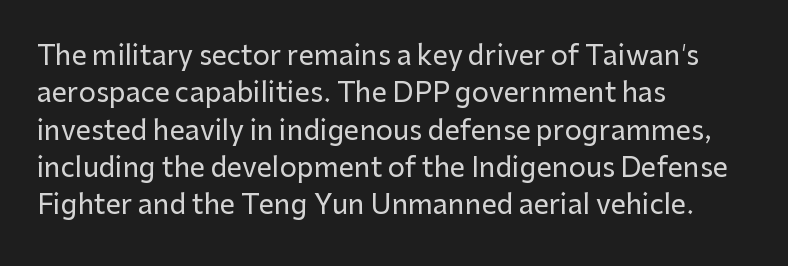
The image shows 27 px text type, upright; set left-aligned, normal line spacing (1.38x), normal letter spacing, not underlined.
